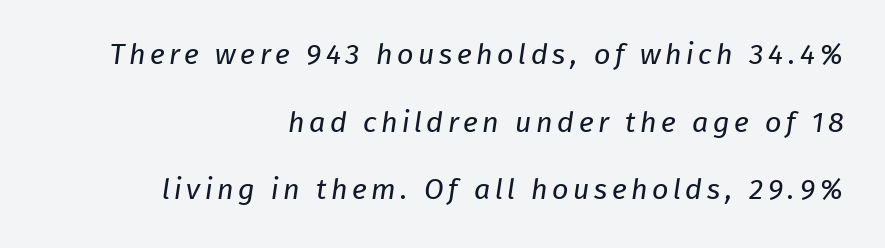
A student would call this right alignment; a typographer would say flush right, rag left. Think of a printed novel: that variable character pitch is what you see here. I'd call this a sans setting — the letters go barefoot. This reads as an unemphasized weight, regular at the heaviest. Underline: absent. Each new line begins a long way beneath the previous one.
